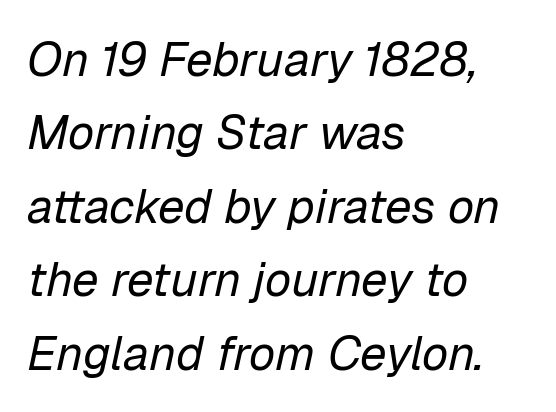
{"italic": "yes", "lean": "right", "slant_degrees": 12, "bold": "no", "weight": "regular", "width": "normal", "stroke_contrast": "low", "x_height": "medium", "monospaced": "no", "underline": "no", "align": "left", "line_spacing": "normal", "line_spacing_ratio": 1.53, "letter_spacing": "normal", "letter_spacing_em": 0.0, "glyph_px": 48}
